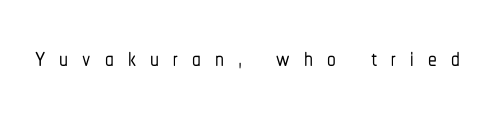
The horizontal fit of the characters is loose and conspicuously gappy. This sample has the flowing, uneven cadence of proportional lettering. Underlining? Definitely not there. Unlike italic type, these characters show no tilt at all. Note: no serifs on the glyphs.
